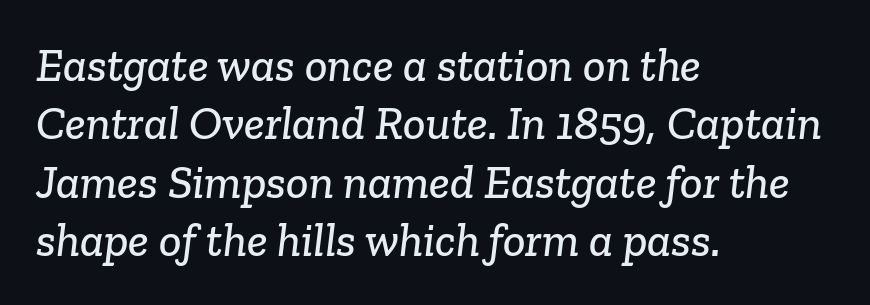
Q: Is the typeface a serif or a sans-serif typeface? A: Serif.
Q: Is the text underlined? A: No.
Q: How is the paragraph aligned? A: Left-aligned.
Q: Is the spacing between letters normal or unusually wide? A: Normal.
Q: Width (condensed, normal, or wide)? A: Normal.
Q: Stroke contrast? A: Low.
Q: x-height? A: Medium.
Q: Monospaced? A: No.
